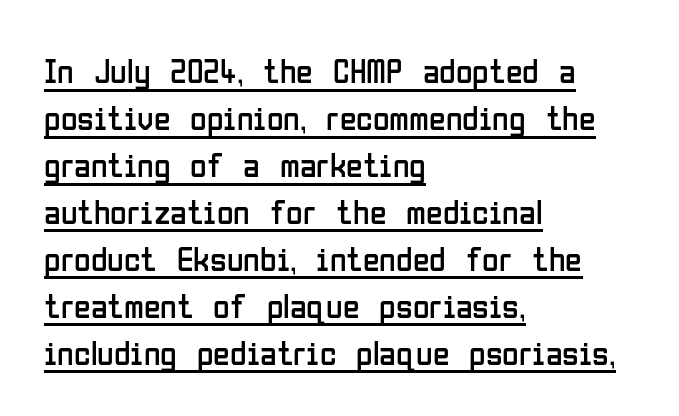
Which margin do the lines hug? The left one — the right edge is uneven. The rendered words wear a rule along their underside. Bold? No — there's no thickening of the strokes. Grotesque or geometric, the face here clearly has no serifs. The space between consecutive lines is moderate. Think of a printed novel: that variable character pitch is what you see here.
